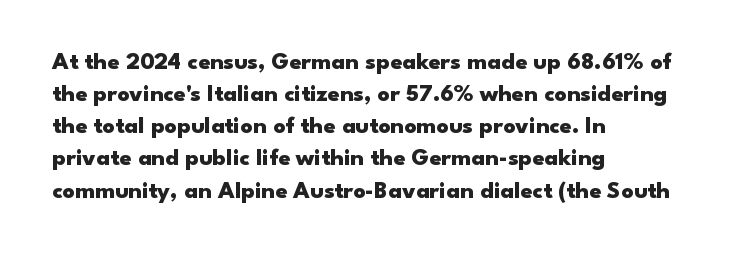
The image shows 24 px bold type, upright; set left-aligned, normal line spacing (1.34x), normal letter spacing, not underlined.
